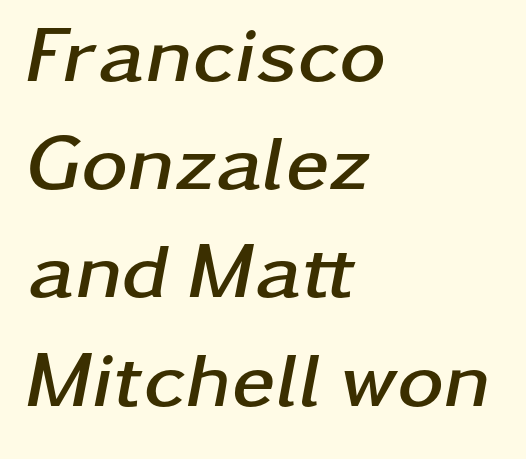
Q: Is the text bold? A: Yes.
Q: Is the text italic (slanted)? A: Yes, it leans right by about 11 degrees.
Q: Is the text underlined? A: No.
Q: How is the paragraph aligned? A: Left-aligned.
Q: Is the spacing between letters normal or unusually wide? A: Normal.
Q: Is the spacing between lines tight, normal or loose? A: Normal.
Q: Width (condensed, normal, or wide)? A: Wide.
Q: Stroke contrast? A: Low.
Q: x-height? A: Medium.
Q: Monospaced? A: No.
